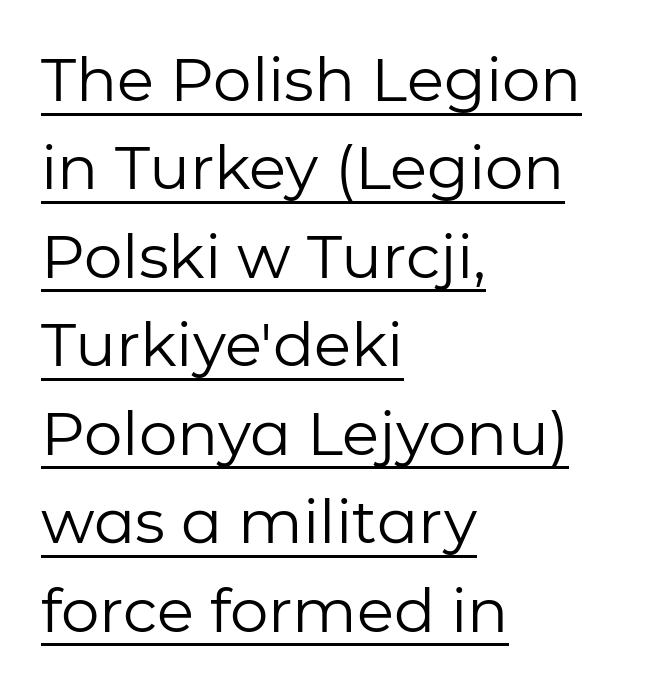
Q: Is the text bold? A: No.
Q: Is the text italic (slanted)? A: No, it is upright.
Q: Is the typeface a serif or a sans-serif typeface? A: Sans-serif.
Q: Is the text underlined? A: Yes.
Q: How is the paragraph aligned? A: Left-aligned.
Q: Is the spacing between letters normal or unusually wide? A: Normal.
Q: Is the spacing between lines tight, normal or loose? A: Normal.
Q: Width (condensed, normal, or wide)? A: Normal.
Q: Stroke contrast? A: Low.
Q: x-height? A: Medium.
Q: Monospaced? A: No.
